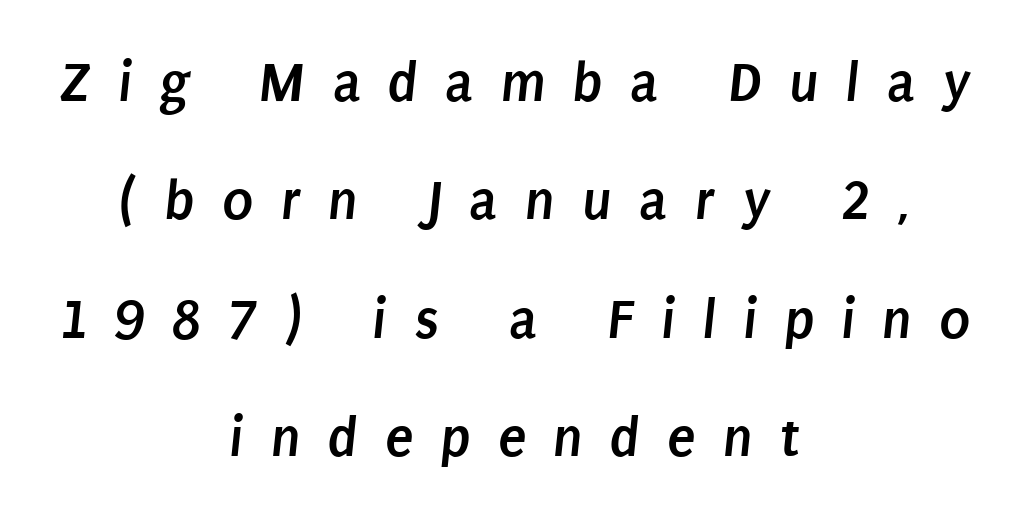
Look at the bottom of the vertical strokes: they stop flat, with no serifs. The line texture is sparse and dotted thanks to wide tracking. Each new line begins a long way beneath the previous one. A typesetter would call this proportional, since set widths differ per character. On the weight axis this lands at bold, roughly 700. The specimen omits any rule beneath the text block's lines.
